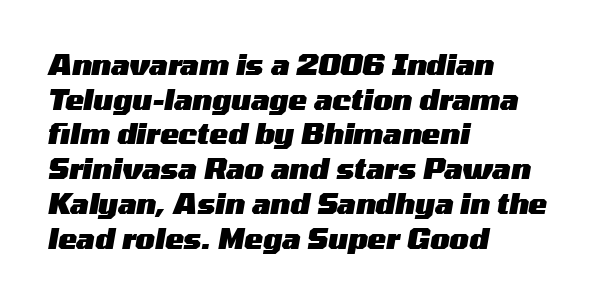
Character widths vary here, with narrow letters taking less room than wide ones. Bold? Absolutely — the strokes are thick and heavy. Looking at the ascenders, they clearly lean. These lines keep a tight, regular rhythm from letter to letter.
